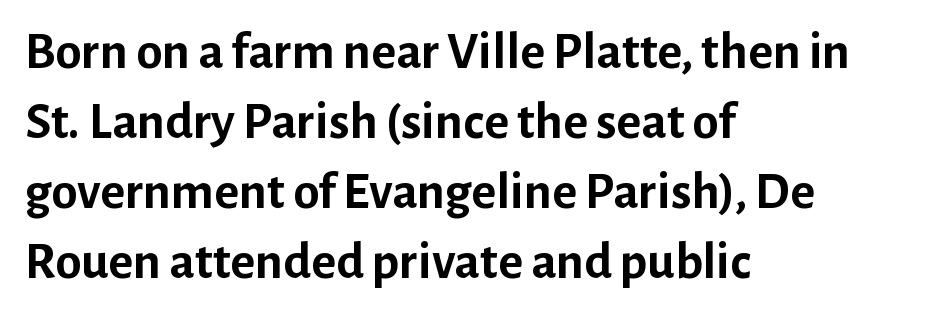
{"serif": "no", "italic": "no", "bold": "yes", "weight": "semibold", "width": "normal", "stroke_contrast": "low", "x_height": "medium", "monospaced": "no", "underline": "no", "align": "left", "line_spacing": "normal", "line_spacing_ratio": 1.32, "letter_spacing": "normal", "letter_spacing_em": 0.0, "glyph_px": 53}
